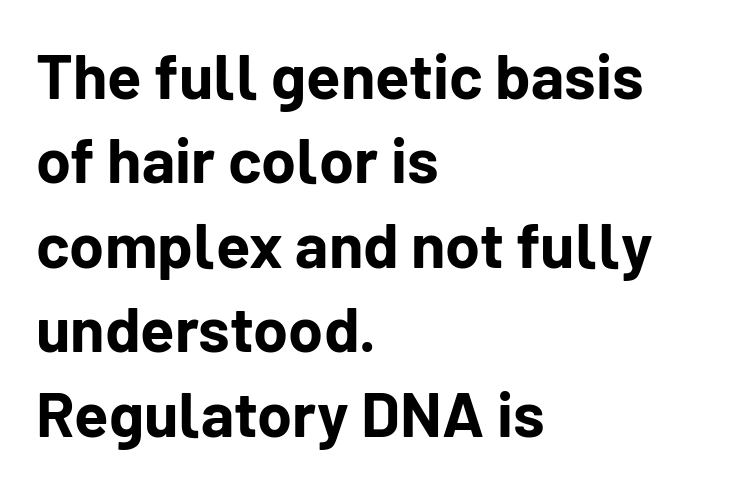
The image shows 63 px bold sans-serif type, upright; set left-aligned, normal line spacing (1.34x), normal letter spacing, not underlined; low stroke contrast and a medium x-height.
